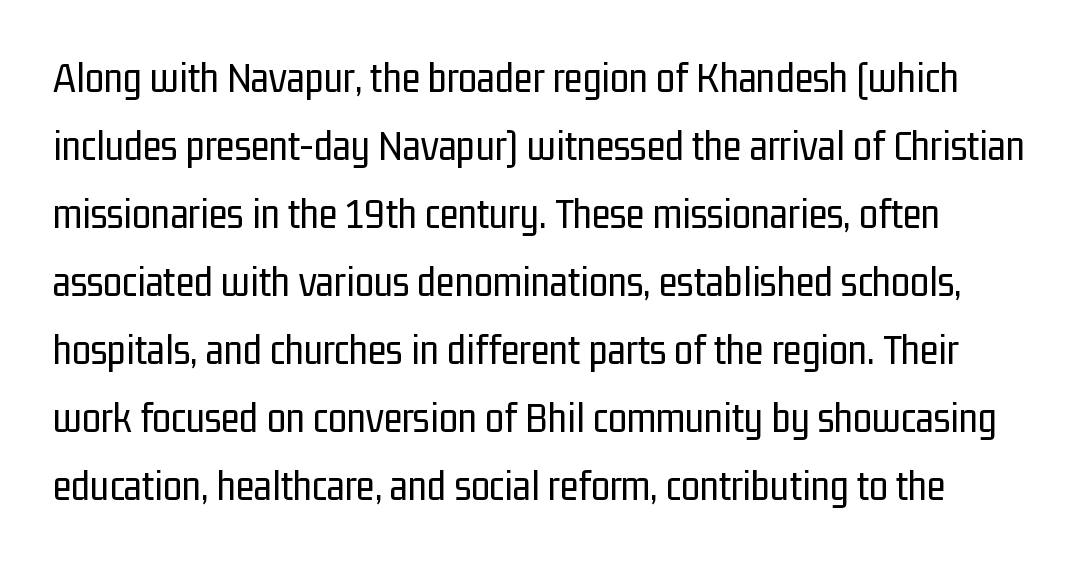
{"serif": "no", "italic": "no", "bold": "no", "weight": "regular", "width": "condensed", "stroke_contrast": "low", "x_height": "medium", "monospaced": "no", "underline": "no", "line_spacing": "normal", "line_spacing_ratio": 1.58, "letter_spacing": "normal", "letter_spacing_em": 0.0, "glyph_px": 43}
